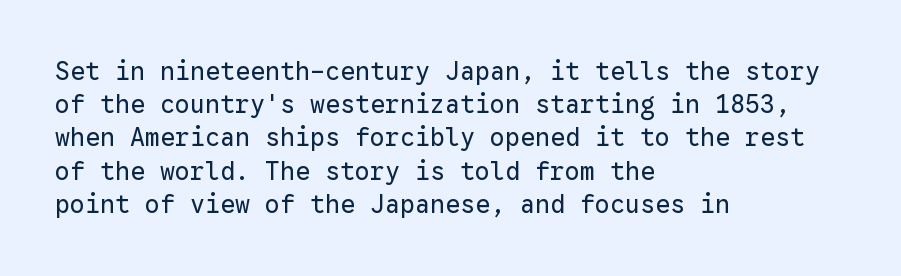
{"italic": "no", "bold": "no", "underline": "no", "align": "left", "line_spacing": "normal", "line_spacing_ratio": 1.33, "letter_spacing": "normal", "letter_spacing_em": 0.0, "glyph_px": 25}
